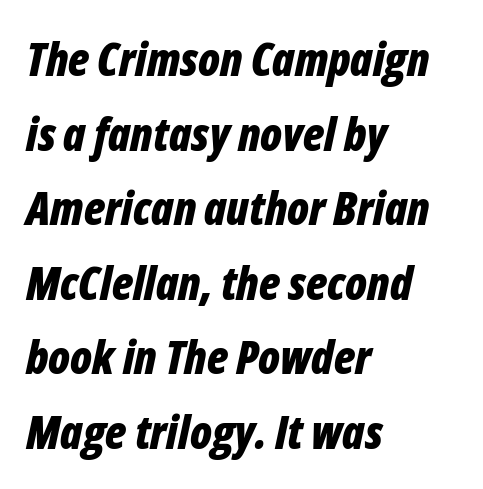
{"italic": "yes", "lean": "right", "slant_degrees": 12, "bold": "yes", "weight": "bold", "width": "condensed", "stroke_contrast": "low", "x_height": "medium", "monospaced": "no", "underline": "no", "align": "left", "line_spacing": "normal", "line_spacing_ratio": 1.62, "letter_spacing": "normal", "letter_spacing_em": 0.0, "glyph_px": 46}
